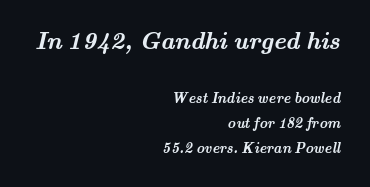
Q: Is the text bold? A: Yes.
Q: Is the text underlined? A: No.
Q: How is the paragraph aligned? A: Right-aligned.
Q: Is the spacing between letters normal or unusually wide? A: Normal.
Q: Which block of text is set in a larger size, the first (top) or the second (bottom)? A: The first (top) one.
